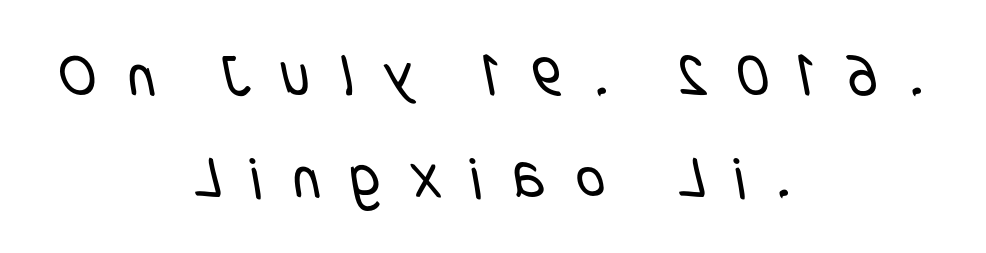
Q: Is the text bold? A: No.
Q: Is the typeface a serif or a sans-serif typeface? A: Sans-serif.
Q: Is the text underlined? A: No.
Q: How is the paragraph aligned? A: Centered.
Q: Is the spacing between letters normal or unusually wide? A: Unusually wide.
Q: Is the spacing between lines tight, normal or loose? A: Normal.
Q: Width (condensed, normal, or wide)? A: Condensed.
Q: Stroke contrast? A: Low.
Q: x-height? A: Large.
